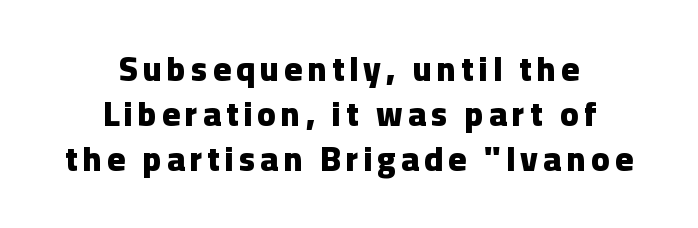
{"serif": "no", "italic": "no", "bold": "yes", "weight": "heavy", "width": "normal", "stroke_contrast": "low", "x_height": "medium", "monospaced": "no", "underline": "no", "align": "center", "line_spacing": "normal", "line_spacing_ratio": 1.33, "glyph_px": 34}
